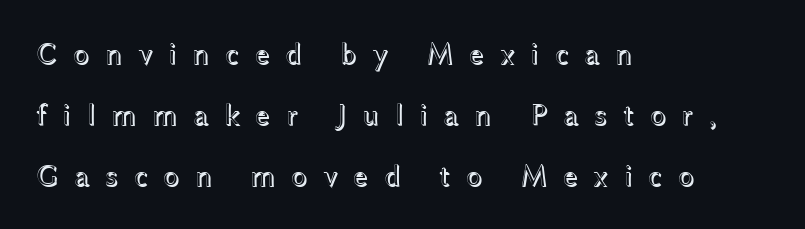
The image shows 30 px wide type, upright; set left-aligned, loose line spacing (2.03x), unusually wide letter spacing (+0.5 em), not underlined; a medium x-height.
